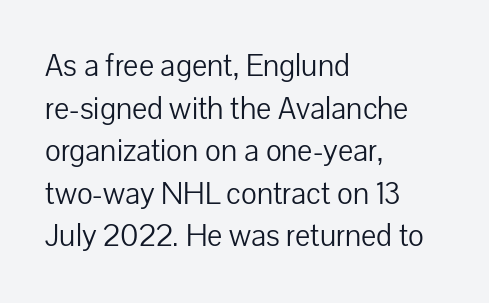
The image shows 32 px light sans-serif type, upright; set left-aligned, normal line spacing (1.33x), normal letter spacing, not underlined; low stroke contrast and a medium x-height.
